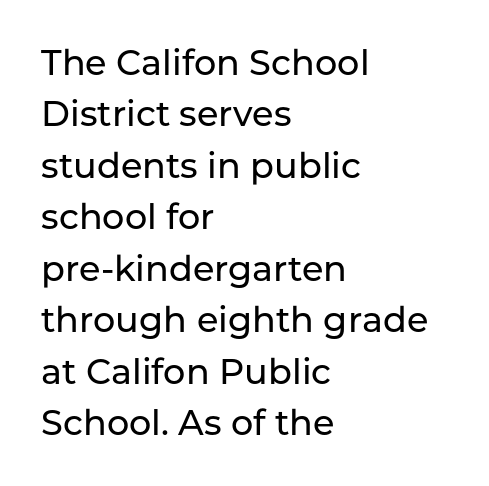
Q: Is the text italic (slanted)? A: No, it is upright.
Q: Is the typeface a serif or a sans-serif typeface? A: Sans-serif.
Q: Is the text underlined? A: No.
Q: How is the paragraph aligned? A: Left-aligned.
Q: Is the spacing between letters normal or unusually wide? A: Normal.
Q: Is the spacing between lines tight, normal or loose? A: Normal.
Q: Width (condensed, normal, or wide)? A: Normal.
Q: Stroke contrast? A: Low.
Q: x-height? A: Medium.
Q: Monospaced? A: No.
